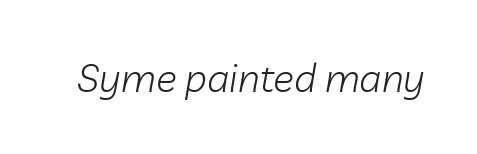
A typesetter would call this proportional, since set widths differ per character. These lines were composed using italics. The cut favours lightness, reaching ordinary text weight at its darkest. Plain, unruled lines of type. Compared with typical body copy, the letter spacing here is the same.
